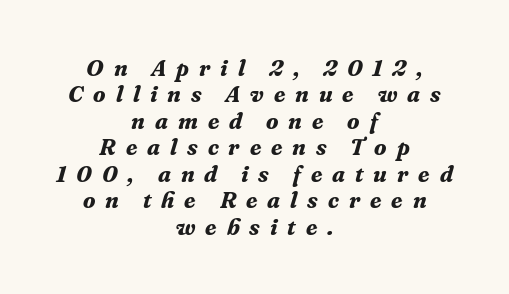
The passage shown stacks its lines with hardly any gap. Heavy, bold letterforms. Characters follow at a spacing far wider than the type designer built in. Underlining? Definitely not there. You can tell it's italic because the verticals aren't actually vertical. This rendering uses center alignment, leaving both contours irregular but symmetric.
